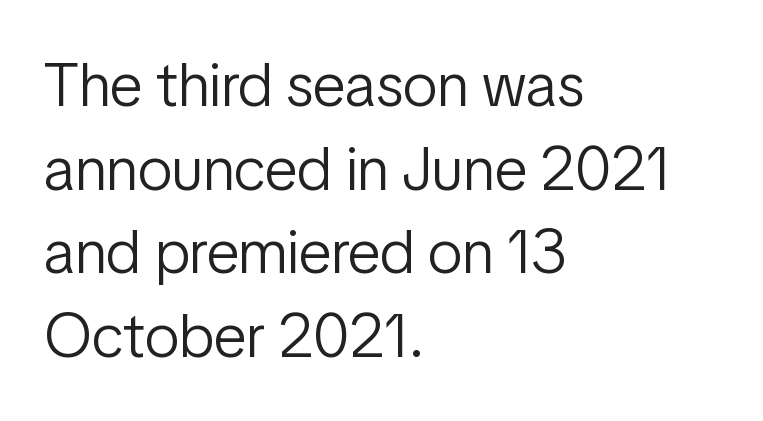
The image shows 62 px light, condensed sans-serif type, upright; set left-aligned, normal line spacing (1.35x), normal letter spacing, not underlined; low stroke contrast and a medium x-height.
